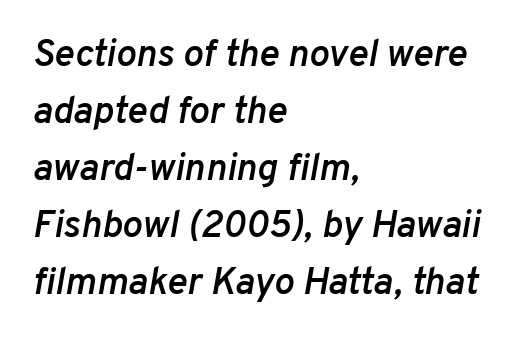
{"italic": "yes", "lean": "right", "slant_degrees": 10, "bold": "semi", "weight": "semibold", "width": "normal", "stroke_contrast": "low", "x_height": "medium", "monospaced": "no", "underline": "no", "align": "left", "line_spacing": "normal", "line_spacing_ratio": 1.5, "letter_spacing": "normal", "letter_spacing_em": 0.0, "glyph_px": 38}
